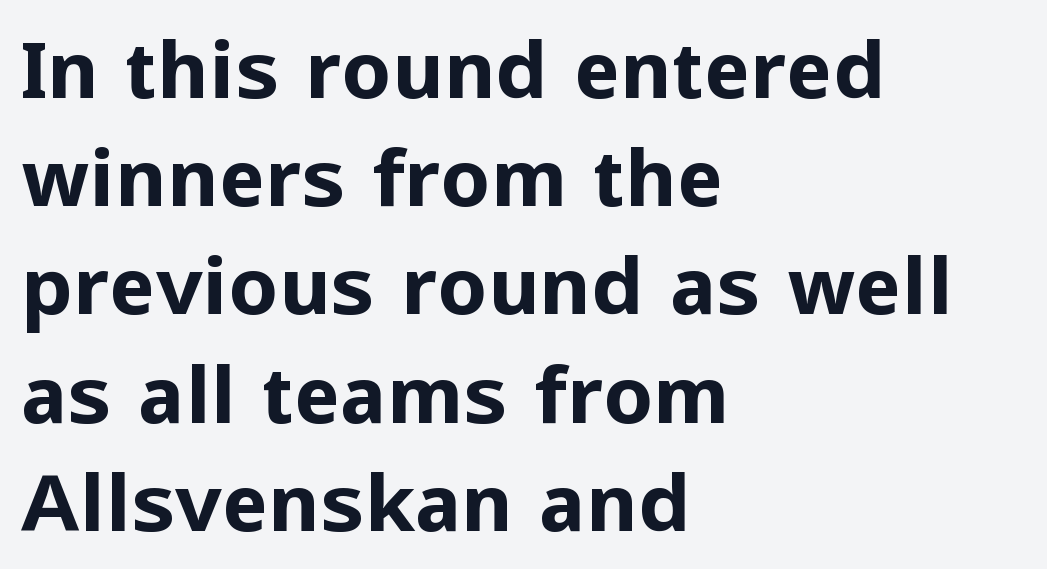
The image shows 79 px bold sans-serif type, upright; set left-aligned, normal line spacing (1.37x), normal letter spacing, not underlined; low stroke contrast and a medium x-height.
